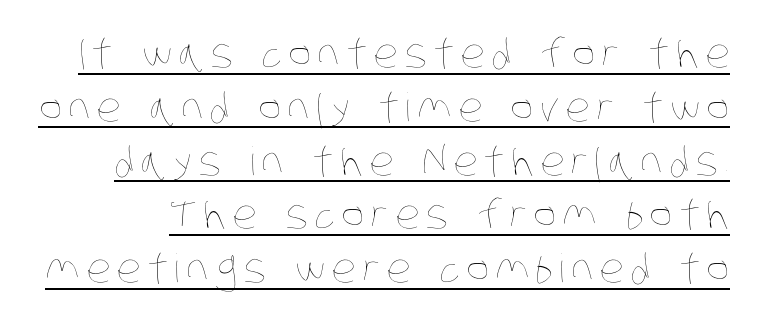
Q: Is the text bold? A: No.
Q: Is the text underlined? A: Yes.
Q: Is the spacing between lines tight, normal or loose? A: Normal.
Q: Width (condensed, normal, or wide)? A: Condensed.
Q: Stroke contrast? A: Low.
Q: x-height? A: Large.
Q: Monospaced? A: No.
